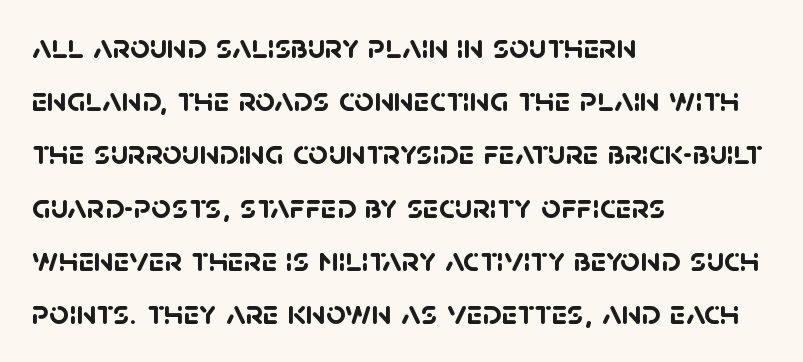
Q: Is the text bold? A: Yes.
Q: Is the typeface a serif or a sans-serif typeface? A: Sans-serif.
Q: Is the text underlined? A: No.
Q: How is the paragraph aligned? A: Left-aligned.
Q: Is the spacing between letters normal or unusually wide? A: Normal.
Q: Is the spacing between lines tight, normal or loose? A: Normal.
Q: Width (condensed, normal, or wide)? A: Normal.
Q: Stroke contrast? A: Low.
Q: x-height? A: Large.
Q: Monospaced? A: No.
